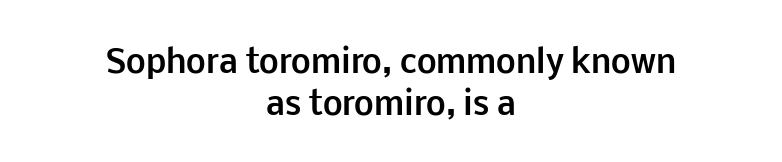
Q: Is the text bold? A: Yes.
Q: Is the text italic (slanted)? A: No, it is upright.
Q: Is the typeface a serif or a sans-serif typeface? A: Sans-serif.
Q: Is the text underlined? A: No.
Q: How is the paragraph aligned? A: Centered.
Q: Is the spacing between letters normal or unusually wide? A: Normal.
Q: Is the spacing between lines tight, normal or loose? A: Normal.
Q: Width (condensed, normal, or wide)? A: Normal.
Q: Stroke contrast? A: Low.
Q: x-height? A: Medium.
Q: Monospaced? A: No.
